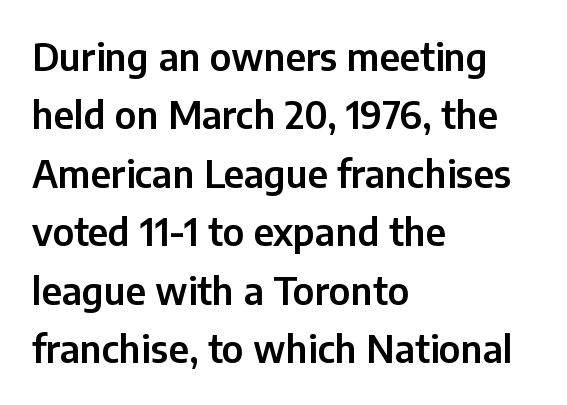
Q: Is the text italic (slanted)? A: No, it is upright.
Q: Is the typeface a serif or a sans-serif typeface? A: Sans-serif.
Q: Is the text underlined? A: No.
Q: How is the paragraph aligned? A: Left-aligned.
Q: Is the spacing between letters normal or unusually wide? A: Normal.
Q: Is the spacing between lines tight, normal or loose? A: Normal.
Q: Width (condensed, normal, or wide)? A: Normal.
Q: Stroke contrast? A: Low.
Q: x-height? A: Medium.
Q: Monospaced? A: No.
